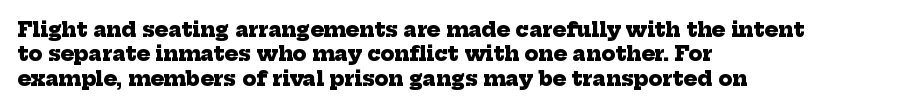
Q: Is the text bold? A: Yes.
Q: Is the text underlined? A: No.
Q: How is the paragraph aligned? A: Left-aligned.
Q: Is the spacing between letters normal or unusually wide? A: Normal.
